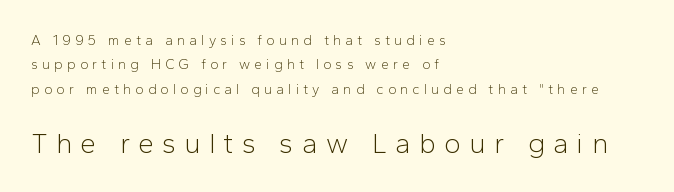
The passage shown is typed in a proportional face where columns would drift. The tracking jumps out immediately: characters are airy and widely separated. These lines were composed using upright roman letters. Which chunk is bigger? The second one — the bottom block dwarfs the top. Line beginnings align vertically; line endings do not.
